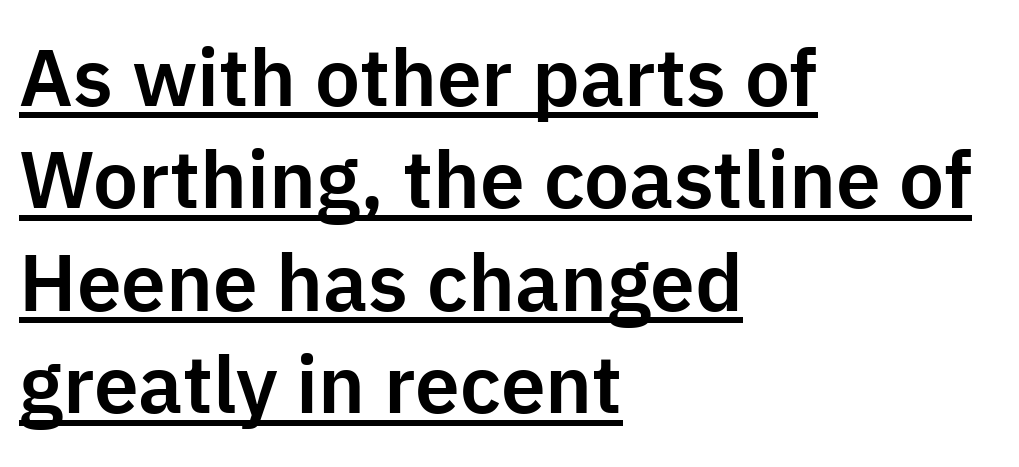
You could not count columns in this text — the font is proportionally spaced. Italic? Not at all — the glyphs are vertical. In terms of letterspacing, this is plain default setting. Students, observe the line beneath the letters — that is underlining. Each letter's strokes conclude bluntly, with no projecting serifs.
